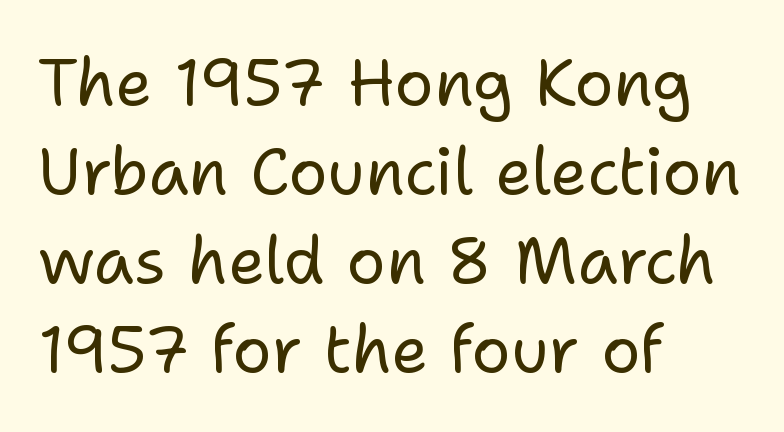
Nobody touched the tracking dial on this one. Is this a sans? Yes — the strokes have no serifs. The cut favours lightness, reaching ordinary text weight at its darkest. The typography opts for an upright posture over an oblique one. Typeset ragged right — the left edge is the straight one.
